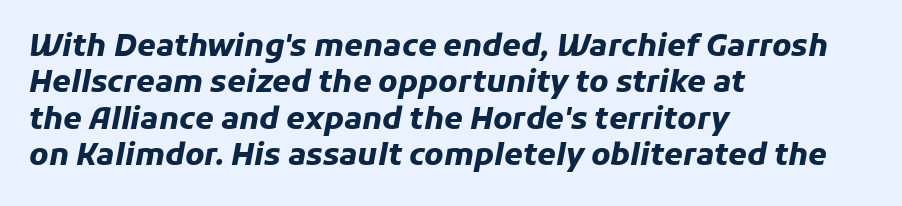
Q: Is the text bold? A: Yes.
Q: Is the text italic (slanted)? A: Yes, it leans right by about 11 degrees.
Q: Is the text underlined? A: No.
Q: How is the paragraph aligned? A: Left-aligned.
Q: Is the spacing between letters normal or unusually wide? A: Normal.
Q: Width (condensed, normal, or wide)? A: Normal.
Q: Stroke contrast? A: Low.
Q: x-height? A: Medium.
Q: Monospaced? A: No.
